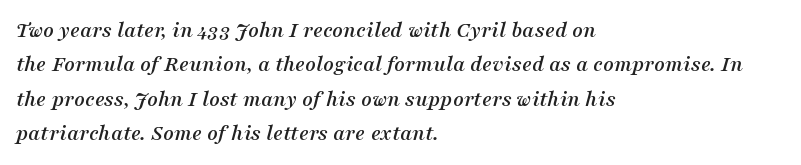
{"italic": "yes", "lean": "right", "slant_degrees": 16, "underline": "no", "align": "left", "line_spacing": "normal", "line_spacing_ratio": 1.5, "letter_spacing": "normal", "letter_spacing_em": 0.0, "glyph_px": 23}
